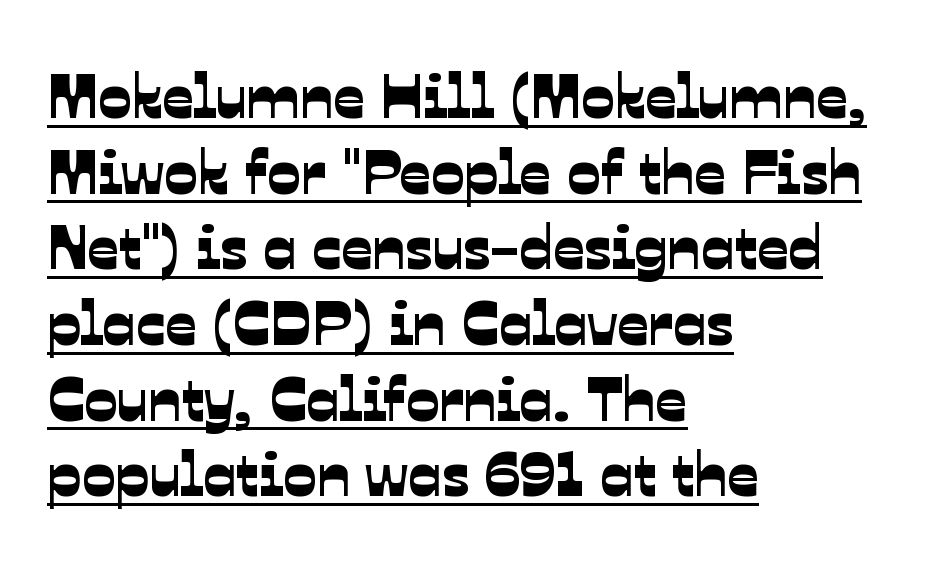
The lines are quadded left. Looks like regular typesetting: each glyph gets only the width it needs. A typographer would call this underscored text. There is no visible air inserted between adjacent glyphs. Regarding serifs, this sample does without them.
